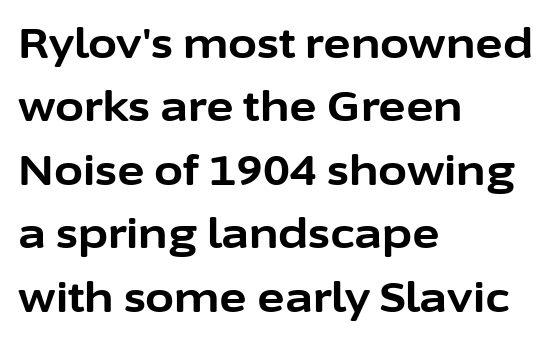
Q: Is the text bold? A: Yes.
Q: Is the text italic (slanted)? A: No, it is upright.
Q: Is the typeface a serif or a sans-serif typeface? A: Sans-serif.
Q: Is the text underlined? A: No.
Q: How is the paragraph aligned? A: Left-aligned.
Q: Is the spacing between letters normal or unusually wide? A: Normal.
Q: Is the spacing between lines tight, normal or loose? A: Normal.
Q: Width (condensed, normal, or wide)? A: Normal.
Q: Stroke contrast? A: Low.
Q: x-height? A: Medium.
Q: Monospaced? A: No.
